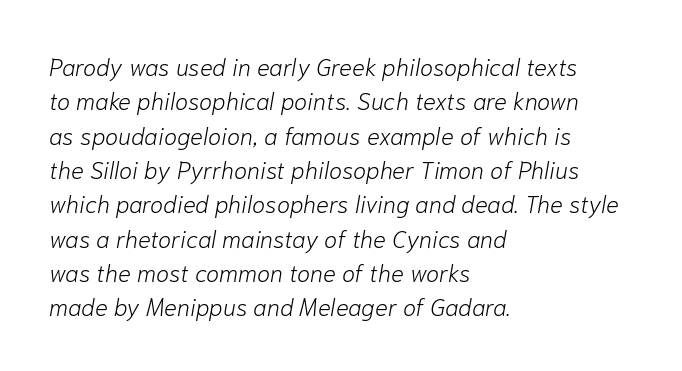
The image shows 24 px text type, italic (leaning right); set left-aligned, normal line spacing (1.43x), normal letter spacing, not underlined.
